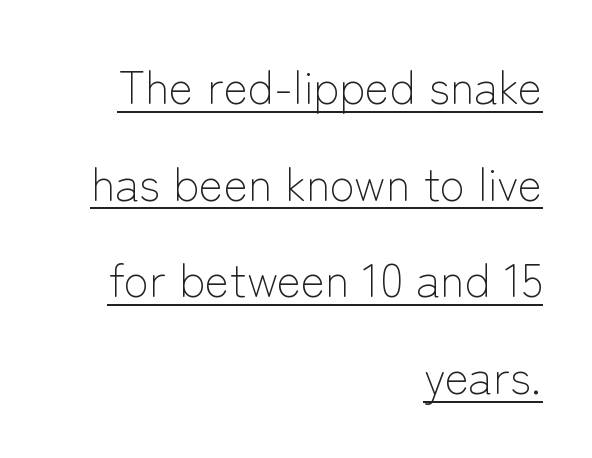
A continuous stroke trails under the words, as in a hyperlink. The font sits on the lighter half of the weight spectrum, regular included. Whoever set this chose breathing room over compactness in the vertical rhythm. Words appear dense and cohesive because spacing is normal. Observe the absence of serifs on each vertical stroke in this sample. The typography opts for an upright posture over an oblique one.
